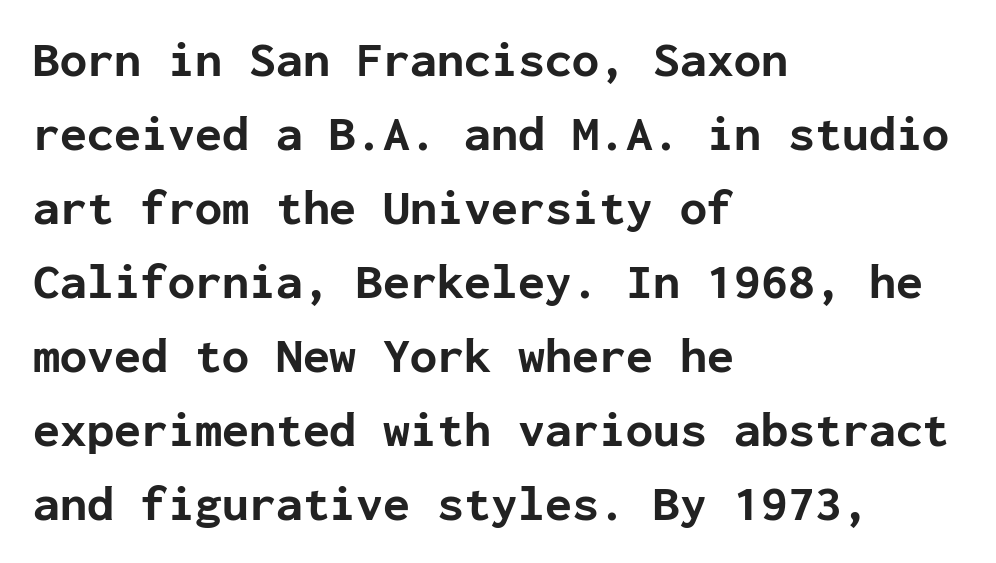
Q: Is the text bold? A: Yes.
Q: Is the text italic (slanted)? A: No, it is upright.
Q: Is the typeface a serif or a sans-serif typeface? A: Sans-serif.
Q: Is the text underlined? A: No.
Q: How is the paragraph aligned? A: Left-aligned.
Q: Is the spacing between letters normal or unusually wide? A: Normal.
Q: Is the spacing between lines tight, normal or loose? A: Normal.
Q: Width (condensed, normal, or wide)? A: Normal.
Q: Stroke contrast? A: Low.
Q: x-height? A: Medium.
Q: Monospaced? A: Yes.
